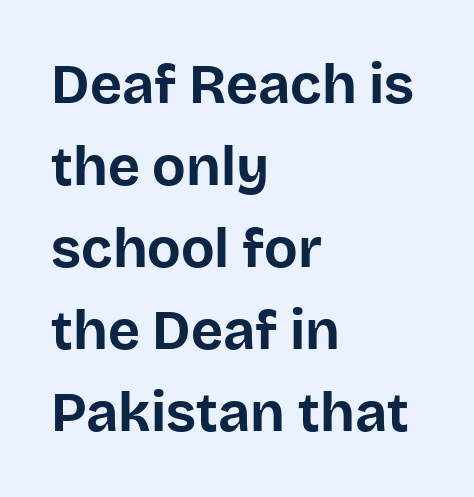
{"serif": "no", "italic": "no", "bold": "yes", "weight": "bold", "width": "normal", "stroke_contrast": "low", "x_height": "large", "monospaced": "no", "underline": "no", "align": "left", "line_spacing": "normal", "line_spacing_ratio": 1.49, "letter_spacing": "normal", "letter_spacing_em": 0.0, "glyph_px": 55}
